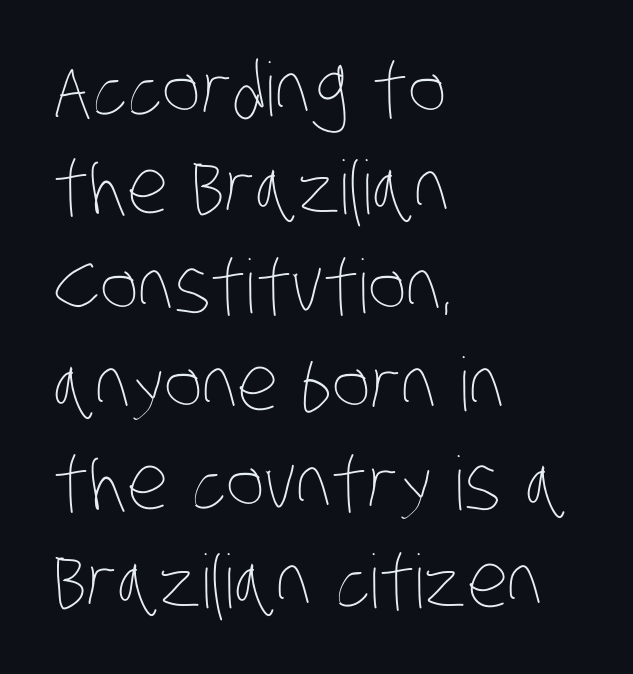
Q: Is the text bold? A: No.
Q: Is the text underlined? A: No.
Q: How is the paragraph aligned? A: Left-aligned.
Q: Is the spacing between letters normal or unusually wide? A: Normal.
Q: Is the spacing between lines tight, normal or loose? A: Normal.
Q: Width (condensed, normal, or wide)? A: Condensed.
Q: Stroke contrast? A: Low.
Q: x-height? A: Large.
Q: Monospaced? A: No.
